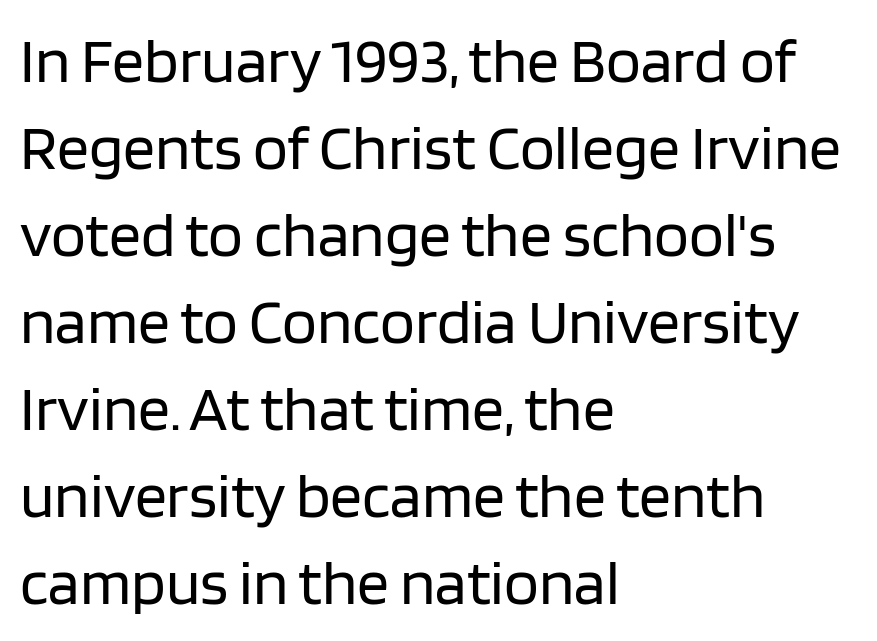
The image shows 64 px regular-weight sans-serif type, upright; set left-aligned, normal line spacing (1.36x), normal letter spacing, not underlined; low stroke contrast and a large x-height.
